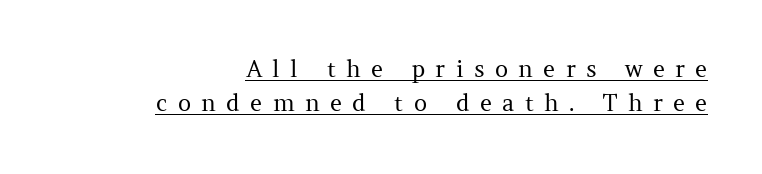
Q: Is the text bold? A: No.
Q: Is the text italic (slanted)? A: No, it is upright.
Q: Is the text underlined? A: Yes.
Q: How is the paragraph aligned? A: Right-aligned.
Q: Is the spacing between letters normal or unusually wide? A: Unusually wide.
Q: Is the spacing between lines tight, normal or loose? A: Normal.
